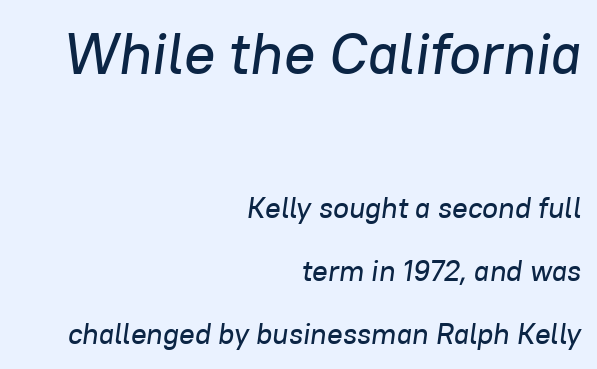
Q: Is the text italic (slanted)? A: Yes, it leans right by about 8 degrees.
Q: Is the text underlined? A: No.
Q: How is the paragraph aligned? A: Right-aligned.
Q: Is the spacing between letters normal or unusually wide? A: Normal.
Q: Is the spacing between lines tight, normal or loose? A: Loose.
Q: Which block of text is set in a larger size, the first (top) or the second (bottom)? A: The first (top) one.
Q: Width (condensed, normal, or wide)? A: Normal.
Q: Stroke contrast? A: Low.
Q: x-height? A: Medium.
Q: Monospaced? A: No.
